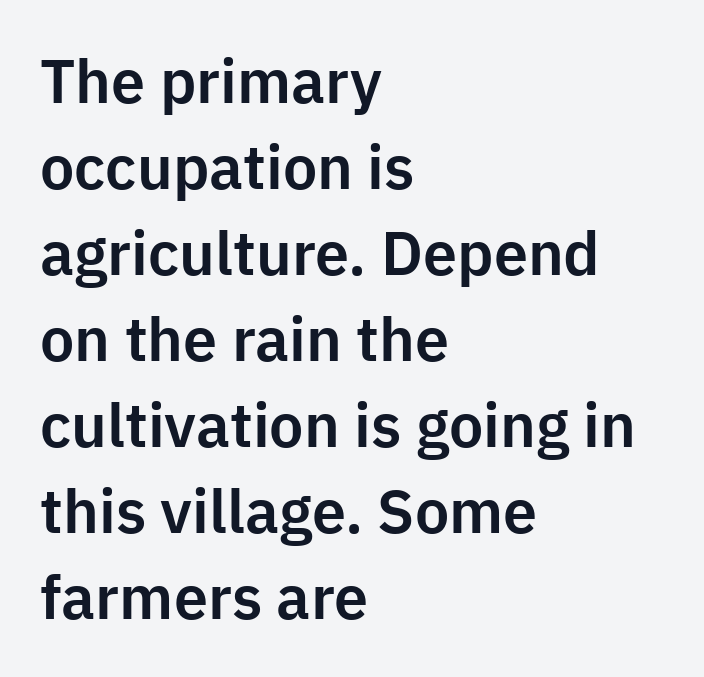
The image shows 61 px sans-serif type, upright; set left-aligned, normal line spacing (1.41x), normal letter spacing, not underlined; low stroke contrast and a medium x-height.
